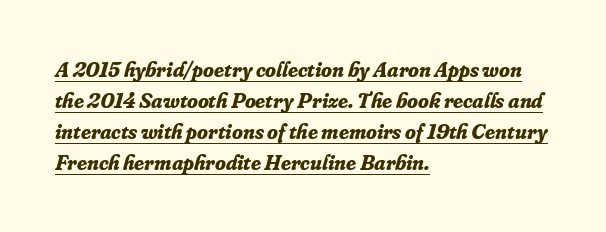
{"italic": "yes", "lean": "right", "slant_degrees": 16, "bold": "yes", "underline": "yes", "align": "left", "line_spacing": "normal", "line_spacing_ratio": 1.41, "letter_spacing": "normal", "letter_spacing_em": 0.0, "glyph_px": 22}
